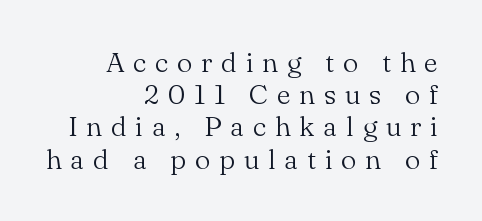
Note: serifs present on the glyphs. These lines were composed using upright roman letters. Students, observe: this is what under-led, compact text looks like. Underlining? Definitely not there. Spacing verdict: proportional, widths tailored to each character. These lines are set flush right with a ragged left edge.
